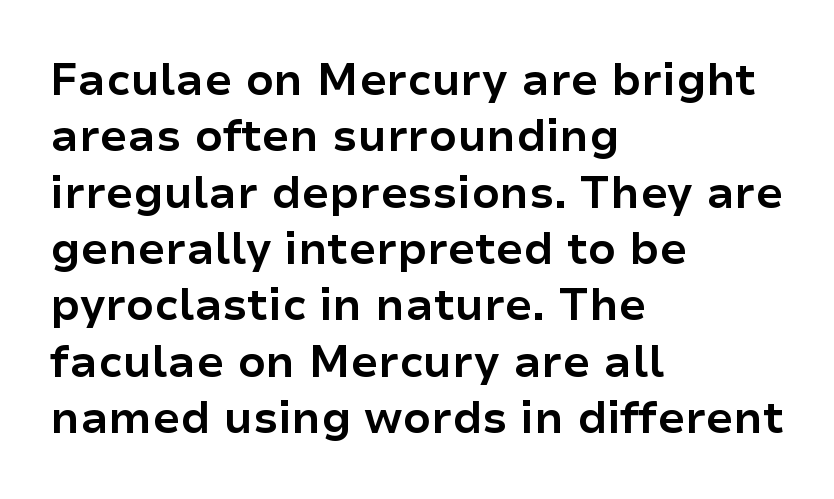
The image shows 44 px bold sans-serif type, upright; set left-aligned, normal line spacing (1.28x), normal letter spacing, not underlined; low stroke contrast and a medium x-height.
